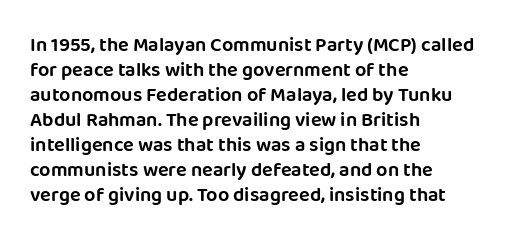
{"italic": "no", "underline": "no", "align": "left", "line_spacing": "normal", "line_spacing_ratio": 1.25, "letter_spacing": "normal", "letter_spacing_em": 0.0, "glyph_px": 20}
